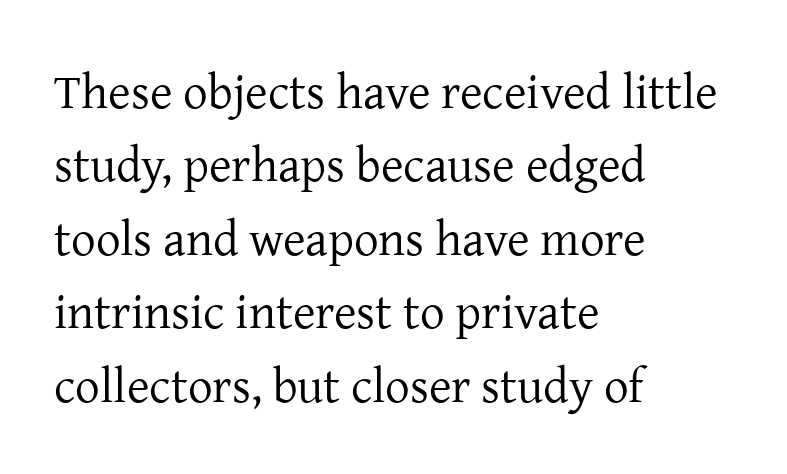
Q: Is the text bold? A: No.
Q: Is the text italic (slanted)? A: No, it is upright.
Q: Is the typeface a serif or a sans-serif typeface? A: Serif.
Q: Is the text underlined? A: No.
Q: How is the paragraph aligned? A: Left-aligned.
Q: Is the spacing between letters normal or unusually wide? A: Normal.
Q: Is the spacing between lines tight, normal or loose? A: Normal.
Q: Width (condensed, normal, or wide)? A: Normal.
Q: Stroke contrast? A: Low.
Q: x-height? A: Medium.
Q: Monospaced? A: No.
